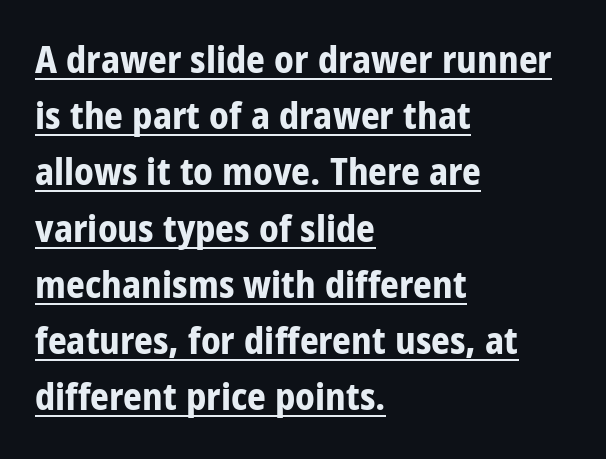
{"serif": "no", "italic": "no", "bold": "yes", "weight": "bold", "width": "condensed", "stroke_contrast": "low", "x_height": "large", "monospaced": "no", "underline": "yes", "align": "left", "line_spacing": "normal", "line_spacing_ratio": 1.52, "letter_spacing": "normal", "letter_spacing_em": 0.0, "glyph_px": 37}
